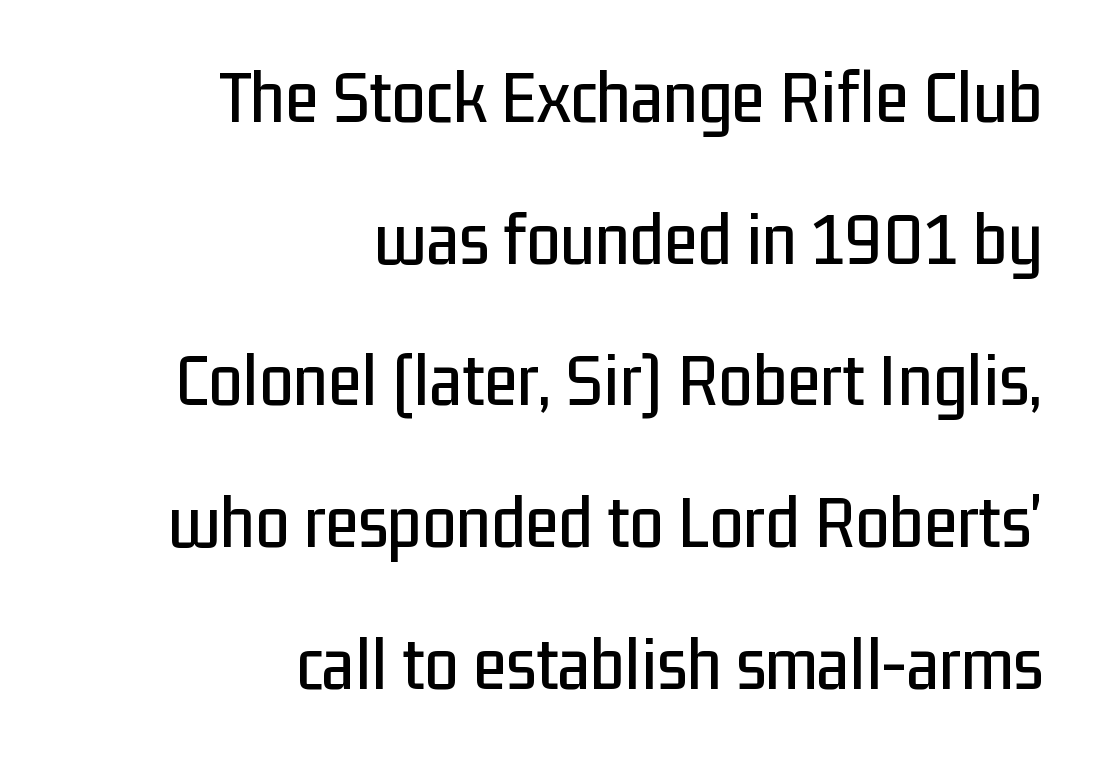
{"serif": "no", "italic": "no", "width": "condensed", "stroke_contrast": "low", "x_height": "medium", "monospaced": "no", "underline": "no", "align": "right", "line_spacing_ratio": 1.84, "letter_spacing": "normal", "letter_spacing_em": 0.0, "glyph_px": 77}
